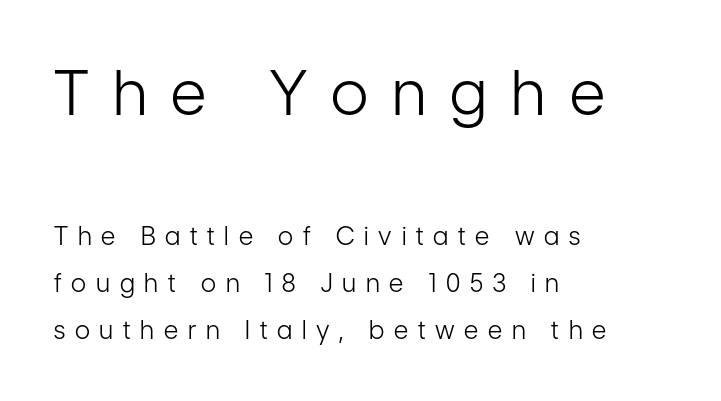
{"serif": "no", "italic": "no", "bold": "no", "weight": "light", "width": "condensed", "stroke_contrast": "low", "x_height": "medium", "monospaced": "no", "underline": "no", "align": "left", "line_spacing_ratio": 1.88, "letter_spacing": "wide", "letter_spacing_em": 0.39, "larger_block": "first", "size_ratio": 2.48, "glyph_px": 62}
